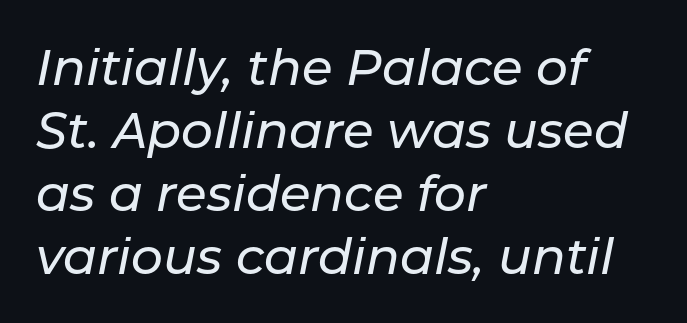
Does extra space separate the letters? No, they use regular spacing. The lines sit at an ordinary, default distance from one another. The paragraph shown leans on its left margin. Note the varied advance widths — an 'i' is clearly narrower than an 'm'. Bare-footed words on every line.
